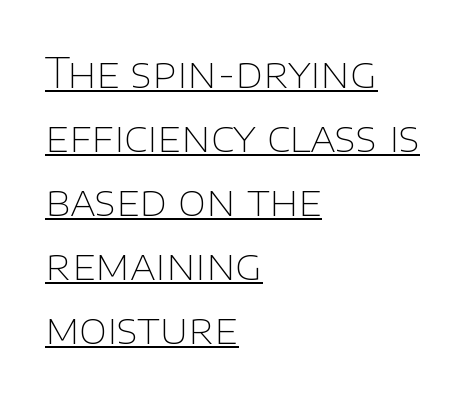
The image shows 41 px thin sans-serif type, upright; set left-aligned, normal line spacing (1.56x), normal letter spacing, underlined; low stroke contrast and a large x-height.
